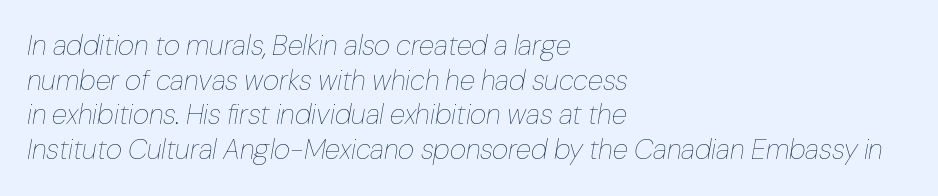
Q: Is the text bold? A: No.
Q: Is the text italic (slanted)? A: Yes, it leans right by about 10 degrees.
Q: Is the text underlined? A: No.
Q: How is the paragraph aligned? A: Left-aligned.
Q: Is the spacing between letters normal or unusually wide? A: Normal.
Q: Width (condensed, normal, or wide)? A: Normal.
Q: Stroke contrast? A: Low.
Q: x-height? A: Medium.
Q: Monospaced? A: No.
